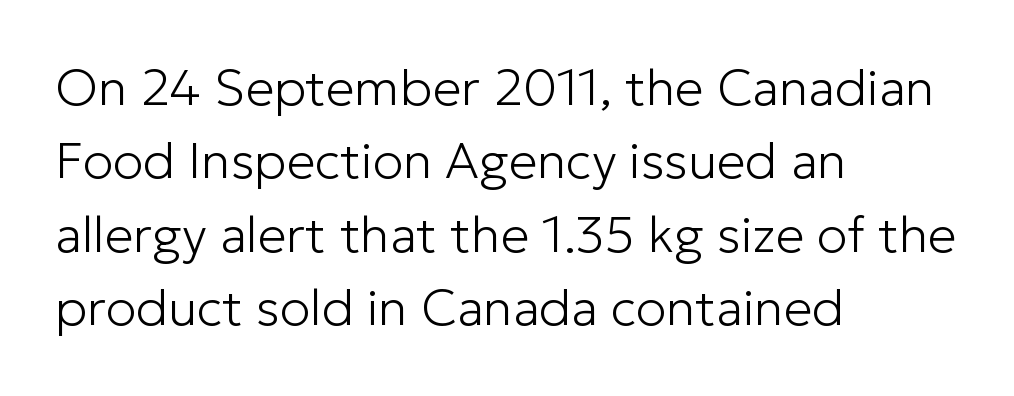
The image shows 51 px light sans-serif type, upright; set left-aligned, normal line spacing (1.44x), normal letter spacing, not underlined; low stroke contrast and a medium x-height.
